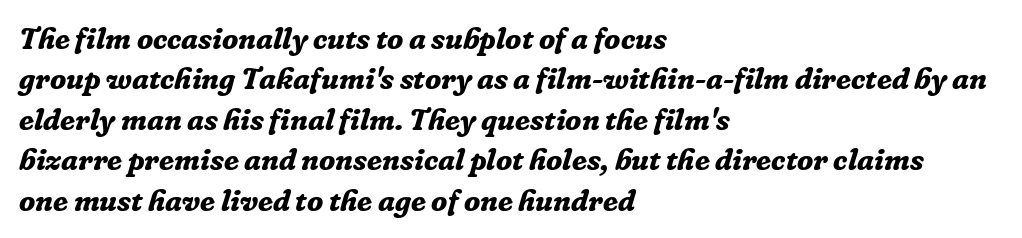
It's the slanting kind of type. The lines are quadded left. Type style note: has serifs. Do the characters align in a grid? No, the font is proportional. One glance says typical: line gaps are just what's usual.
